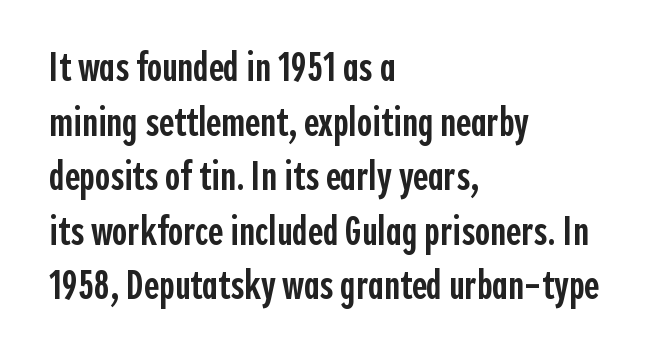
The image shows 41 px semibold, condensed sans-serif type, upright; set left-aligned, normal line spacing (1.33x), normal letter spacing, not underlined; a medium x-height.
